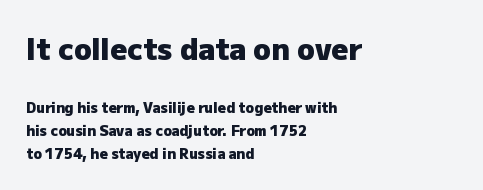
The image shows 29 px heavy sans-serif type, upright; set left-aligned, normal line spacing (1.62x), normal letter spacing, not underlined; the first (top) block is 2.07x larger; low stroke contrast and a medium x-height.
